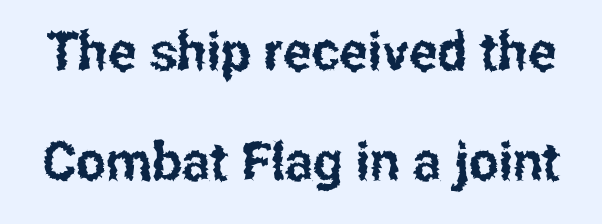
Students, note that the glyphs here touch the page at normal intervals. Each letter's strokes conclude bluntly, with no projecting serifs. Line spacing here is loose. The space beneath each line is pristine and unruled.
